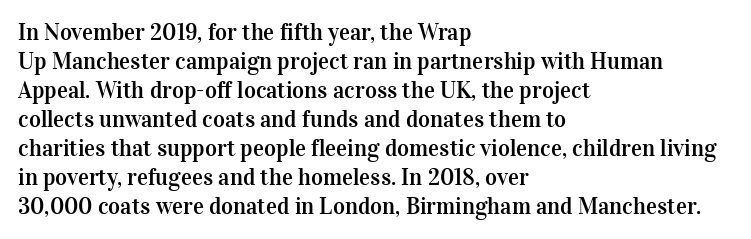
The image shows 23 px text type, upright; set left-aligned, normal line spacing (1.26x), normal letter spacing, not underlined.
